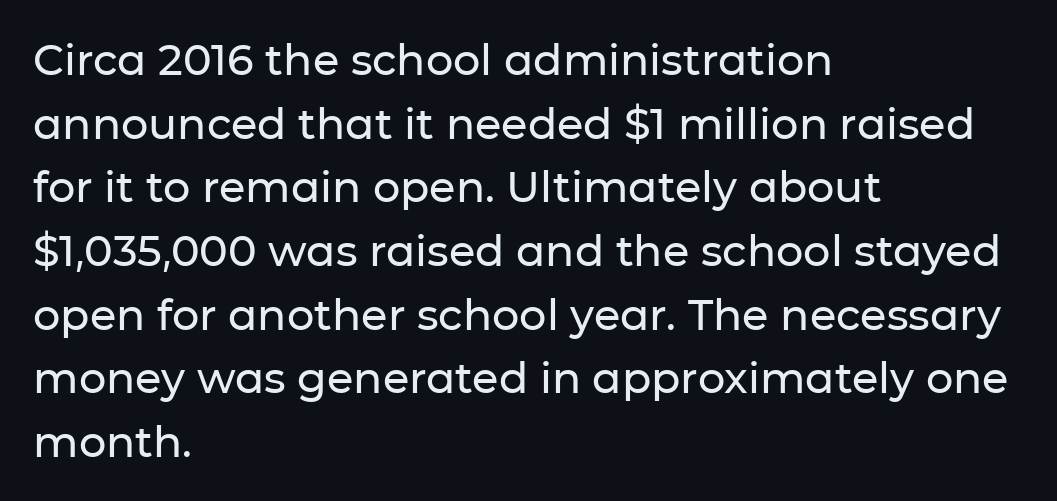
{"serif": "no", "italic": "no", "width": "normal", "stroke_contrast": "low", "x_height": "medium", "monospaced": "no", "underline": "no", "align": "left", "line_spacing": "normal", "line_spacing_ratio": 1.48, "letter_spacing": "normal", "letter_spacing_em": 0.0, "glyph_px": 43}
